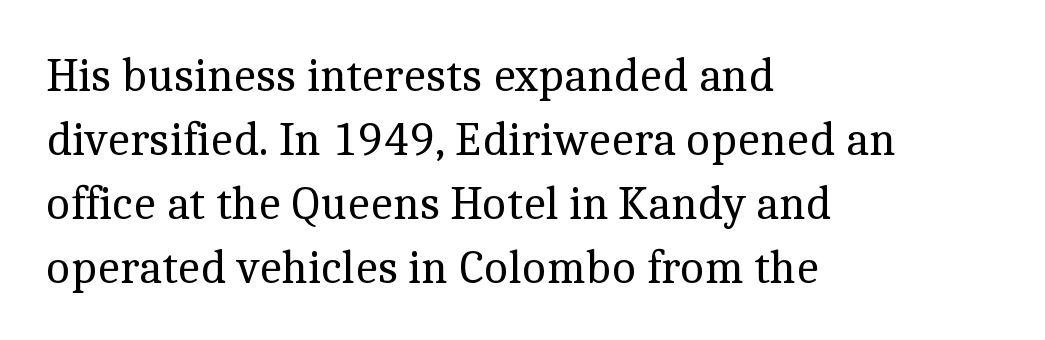
Q: Is the text bold? A: No.
Q: Is the text italic (slanted)? A: No, it is upright.
Q: Is the typeface a serif or a sans-serif typeface? A: Serif.
Q: Is the text underlined? A: No.
Q: How is the paragraph aligned? A: Left-aligned.
Q: Is the spacing between letters normal or unusually wide? A: Normal.
Q: Is the spacing between lines tight, normal or loose? A: Normal.
Q: Width (condensed, normal, or wide)? A: Normal.
Q: x-height? A: Medium.
Q: Monospaced? A: No.
